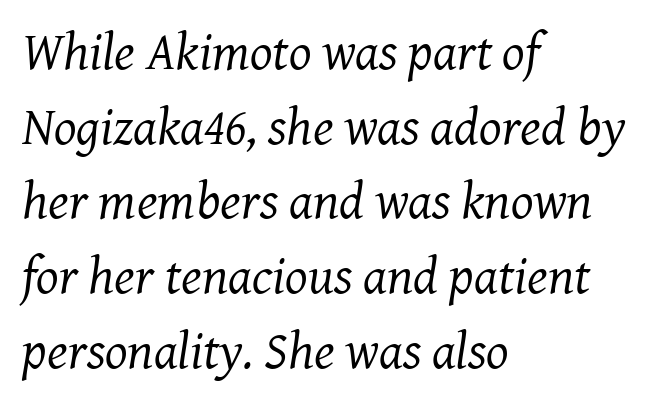
The image shows 53 px regular-weight serif type, italic (leaning right); set left-aligned, normal line spacing (1.41x), normal letter spacing, not underlined; medium stroke contrast and a medium x-height.
